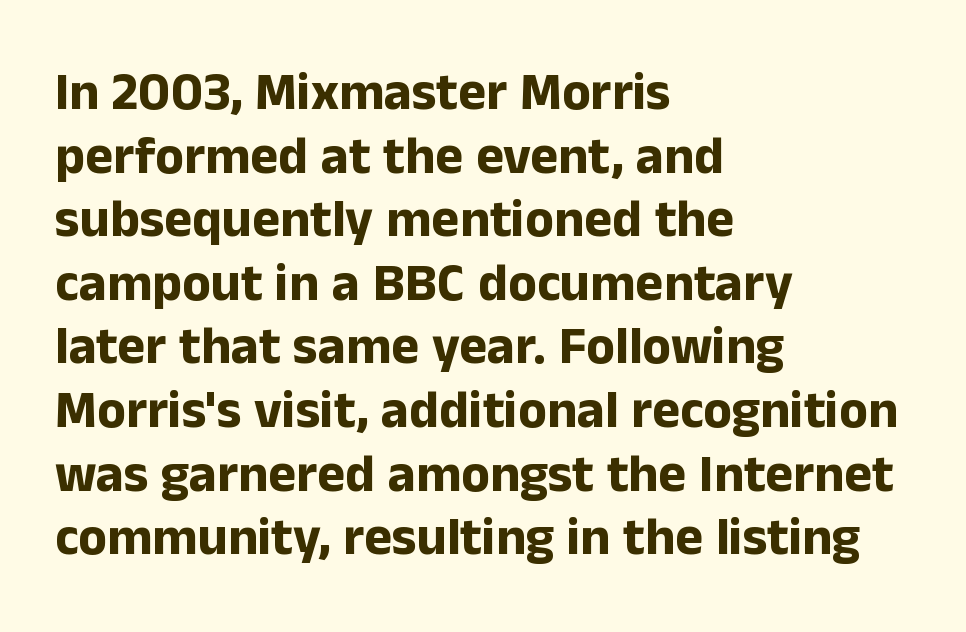
Weight check: bold — yes, fully. The font family rendered here belongs to the sans-serif group. Default kerning and tracking; the words read as compact shapes. Left-aligned paragraph, ragged on the right. The strip under each line holds only bare page.
